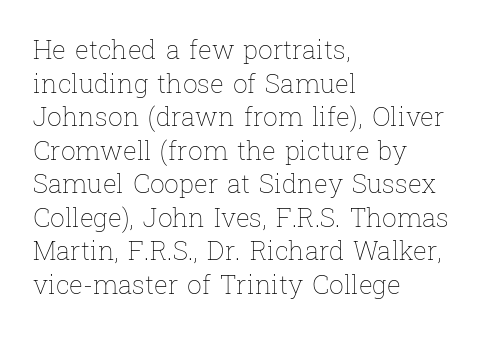
Q: Is the text bold? A: No.
Q: Is the text italic (slanted)? A: No, it is upright.
Q: Is the text underlined? A: No.
Q: How is the paragraph aligned? A: Left-aligned.
Q: Is the spacing between letters normal or unusually wide? A: Normal.
Q: Is the spacing between lines tight, normal or loose? A: Normal.
